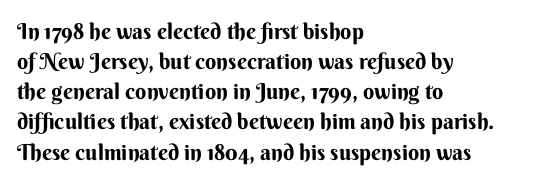
{"italic": "no", "bold": "yes", "underline": "no", "align": "left", "line_spacing": "normal", "line_spacing_ratio": 1.37, "letter_spacing": "normal", "letter_spacing_em": 0.0, "glyph_px": 22}
